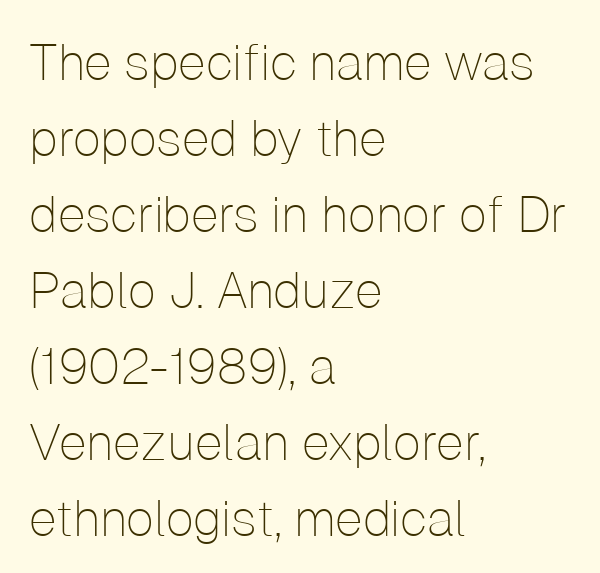
{"serif": "no", "italic": "no", "bold": "no", "weight": "thin", "width": "normal", "stroke_contrast": "low", "x_height": "medium", "monospaced": "no", "underline": "no", "align": "left", "line_spacing": "normal", "line_spacing_ratio": 1.52, "letter_spacing": "normal", "letter_spacing_em": 0.0, "glyph_px": 50}
